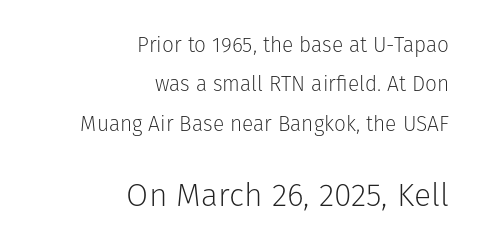
Q: Is the text bold? A: No.
Q: Is the text italic (slanted)? A: No, it is upright.
Q: Is the typeface a serif or a sans-serif typeface? A: Sans-serif.
Q: Is the text underlined? A: No.
Q: How is the paragraph aligned? A: Right-aligned.
Q: Is the spacing between letters normal or unusually wide? A: Normal.
Q: Which block of text is set in a larger size, the first (top) or the second (bottom)? A: The second (bottom) one.
Q: Width (condensed, normal, or wide)? A: Normal.
Q: Stroke contrast? A: Low.
Q: x-height? A: Medium.
Q: Monospaced? A: No.
